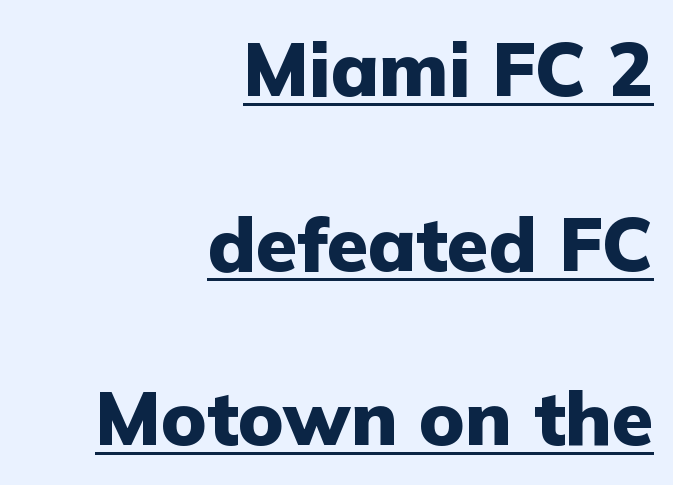
Are there feet on the stems? There aren't — it's a sans. The letters sit at their default tracking, neither squeezed nor spread. This sample is right-justified, so line beginnings fall wherever the words allow. These lines are rendered in a variable-pitch font.
